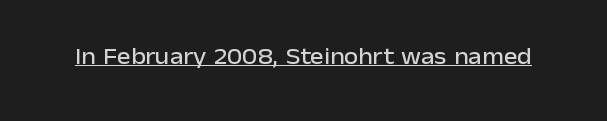
Q: Is the text italic (slanted)? A: No, it is upright.
Q: Is the text underlined? A: Yes.
Q: Is the spacing between letters normal or unusually wide? A: Normal.
